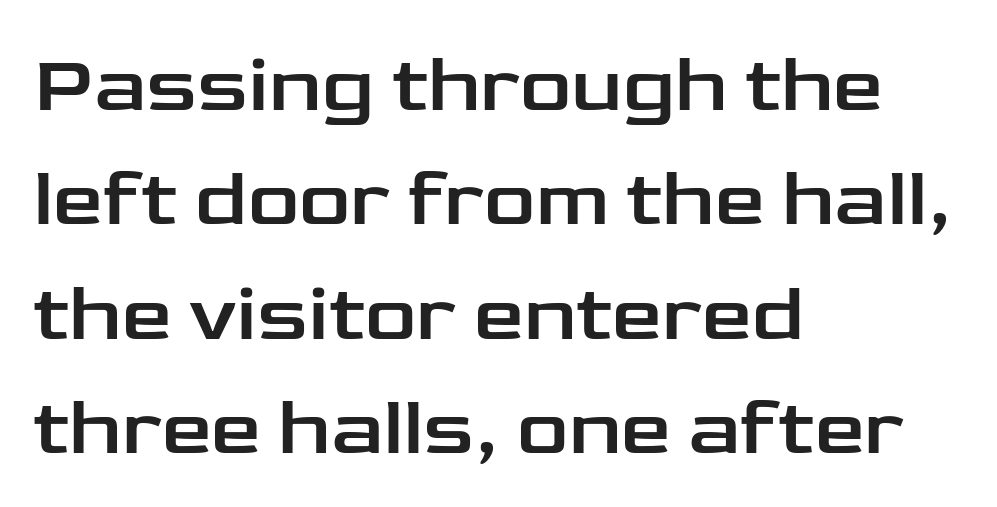
The image shows 80 px wide sans-serif type, upright; set left-aligned, normal line spacing (1.43x), normal letter spacing, not underlined; low stroke contrast and a medium x-height.
